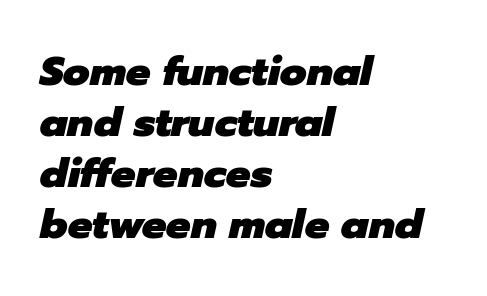
The image shows 41 px heavy type, italic (leaning right); set left-aligned, line spacing 1.24x, normal letter spacing, not underlined; low stroke contrast and a medium x-height.
